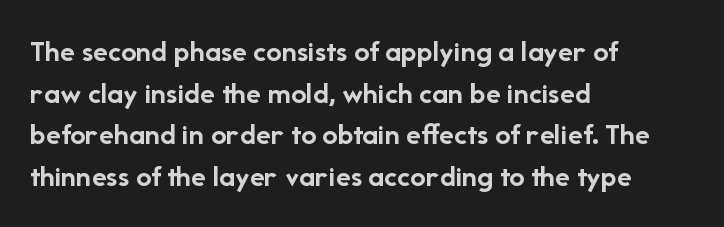
{"serif": "no", "italic": "no", "bold": "yes", "weight": "semibold", "width": "normal", "stroke_contrast": "low", "x_height": "medium", "monospaced": "no", "underline": "no", "align": "left", "line_spacing": "normal", "line_spacing_ratio": 1.34, "letter_spacing": "normal", "letter_spacing_em": 0.0, "glyph_px": 31}
